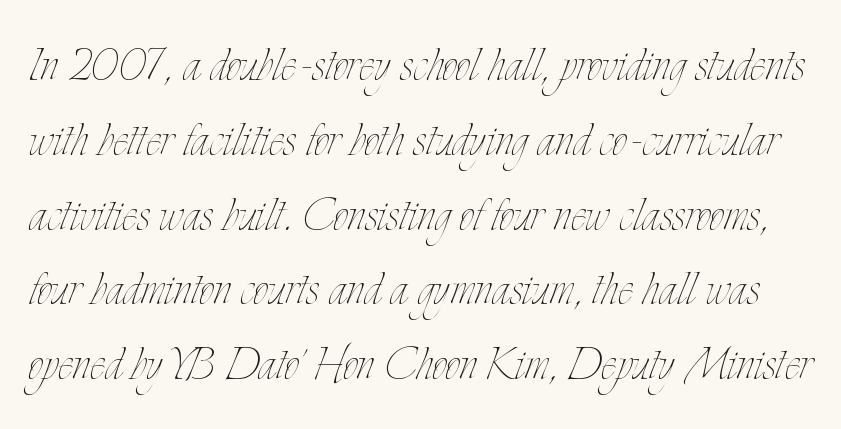
The image shows 58 px thin, condensed type; set normal line spacing (1.29x), normal letter spacing, not underlined; low stroke contrast and a small x-height.
